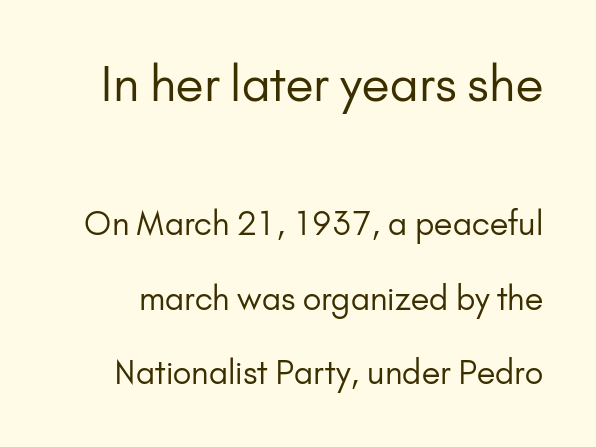
This rendering leaves character spacing at its baseline value. Each stroke keeps to a modest, everyday thickness or less. The space beneath each line is pristine and unruled. Do the letters lean? They stand straight.
